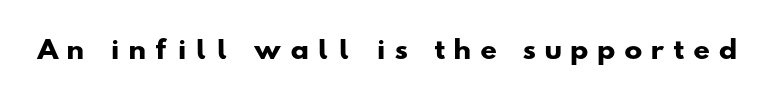
The image shows 24 px bold type; set unusually wide letter spacing (+0.41 em), not underlined.
